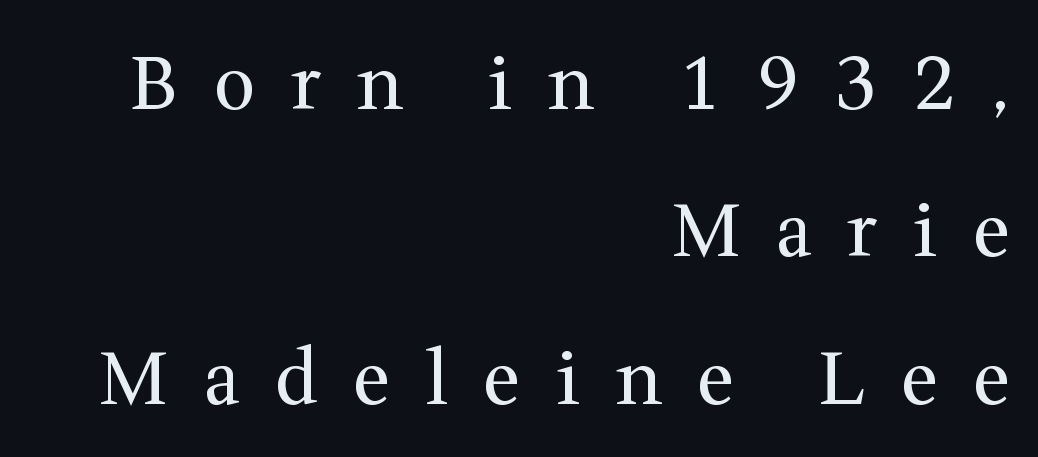
The image shows 74 px regular-weight serif type, upright; set right-aligned, loose line spacing (1.99x), unusually wide letter spacing (+0.47 em), not underlined; medium stroke contrast and a medium x-height.
